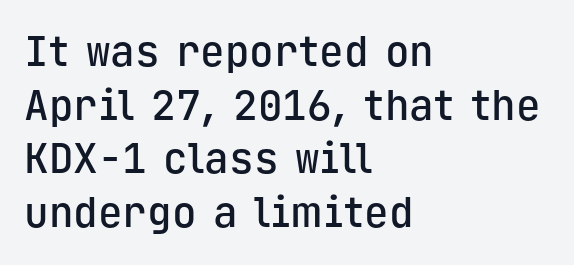
The specimen omits any rule beneath the text block's lines. This rendering uses left alignment, leaving the right contour irregular. The rendering keeps characters at their native spacing. Characters remain perfectly vertical along every line.
